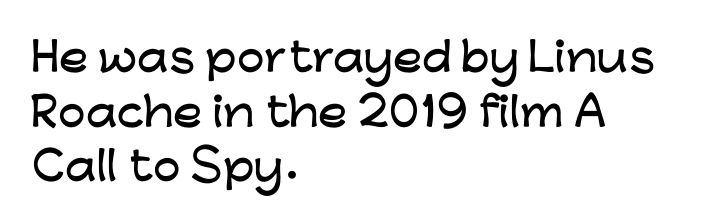
This rendering employs a face without finishing strokes, i.e., a sans-serif. A classic flush-left, rag-right setting is used for this passage. Spacing verdict: proportional, widths tailored to each character. Baseline-to-baseline distance is the conventional proportion of letter height. Italic? Not at all — the glyphs are vertical. This rendering leaves character spacing at its baseline value.
